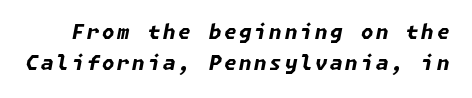
The image shows 20 px bold type, italic (leaning right); set normal line spacing (1.54x), not underlined.
